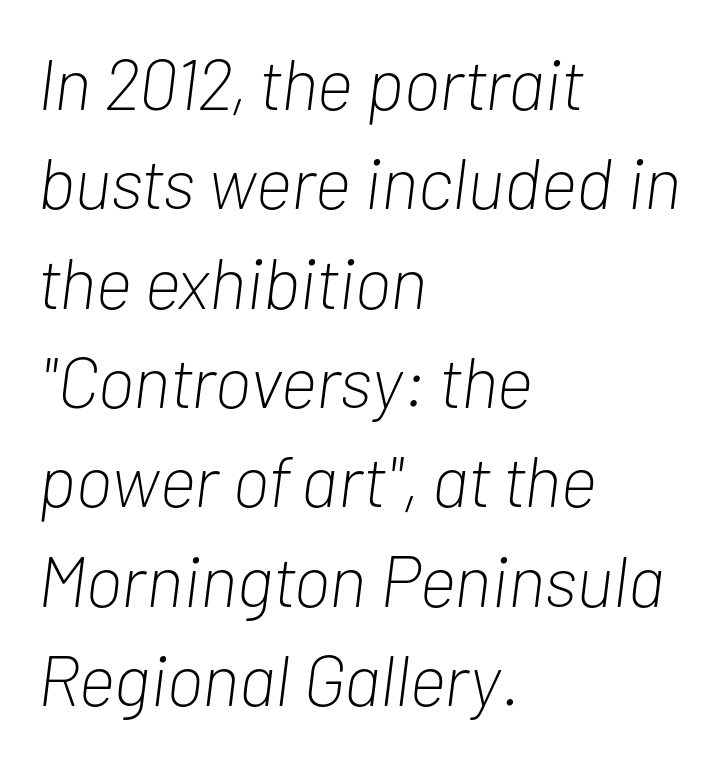
Q: Is the text bold? A: No.
Q: Is the text italic (slanted)? A: Yes, it leans right by about 7 degrees.
Q: Is the text underlined? A: No.
Q: How is the paragraph aligned? A: Left-aligned.
Q: Is the spacing between letters normal or unusually wide? A: Normal.
Q: Is the spacing between lines tight, normal or loose? A: Normal.
Q: Width (condensed, normal, or wide)? A: Condensed.
Q: Stroke contrast? A: Low.
Q: x-height? A: Medium.
Q: Monospaced? A: No.
